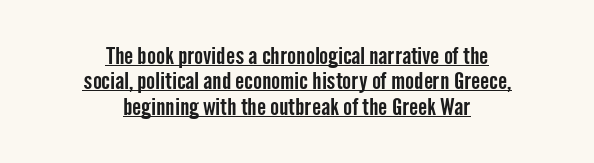
The image shows 24 px text type, upright; set centered, tight line spacing (1.06x), normal letter spacing, underlined.
